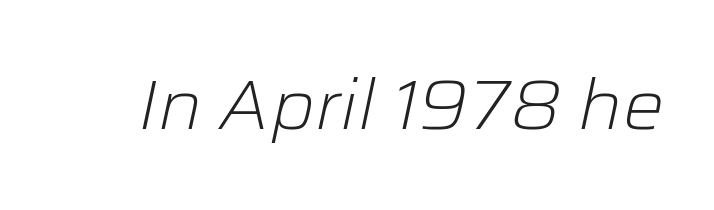
The image shows 69 px light type, italic (leaning right); set normal letter spacing, not underlined; low stroke contrast and a medium x-height.
